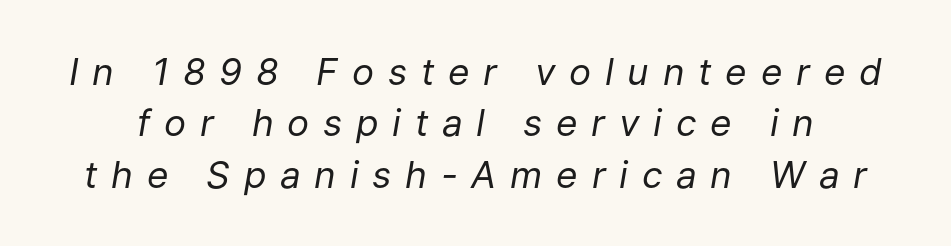
The image shows 37 px regular-weight type, italic (leaning right); set normal line spacing (1.39x), unusually wide letter spacing (+0.37 em), not underlined; low stroke contrast and a medium x-height.
